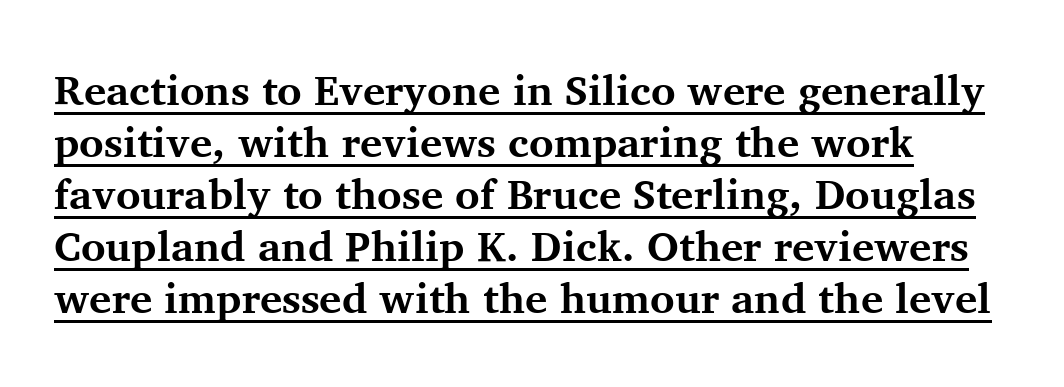
Q: Is the text bold? A: Yes.
Q: Is the text italic (slanted)? A: No, it is upright.
Q: Is the typeface a serif or a sans-serif typeface? A: Serif.
Q: Is the text underlined? A: Yes.
Q: How is the paragraph aligned? A: Left-aligned.
Q: Is the spacing between letters normal or unusually wide? A: Normal.
Q: Width (condensed, normal, or wide)? A: Normal.
Q: Stroke contrast? A: Medium.
Q: x-height? A: Medium.
Q: Monospaced? A: No.
